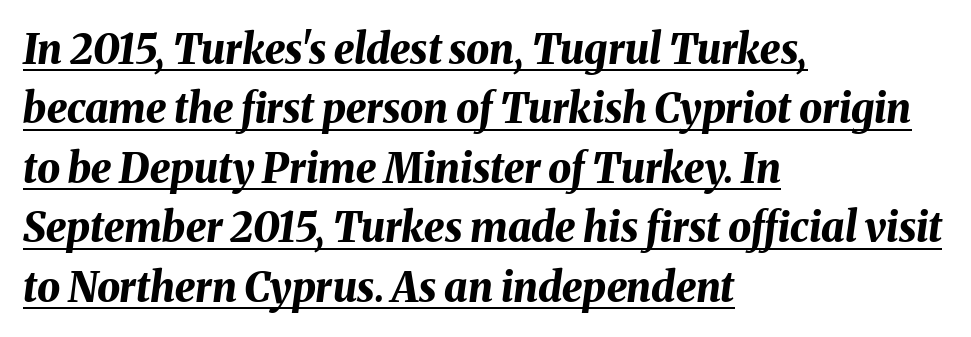
{"italic": "yes", "lean": "right", "slant_degrees": 8, "bold": "yes", "weight": "bold", "width": "normal", "stroke_contrast": "medium", "x_height": "medium", "monospaced": "no", "underline": "yes", "align": "left", "line_spacing": "normal", "line_spacing_ratio": 1.45, "letter_spacing": "normal", "letter_spacing_em": 0.0, "glyph_px": 41}
